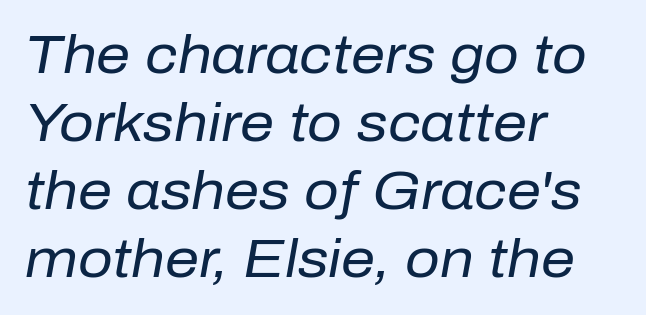
The image shows 54 px regular-weight type, italic (leaning right); set left-aligned, normal line spacing (1.26x), normal letter spacing, not underlined; low stroke contrast and a medium x-height.
